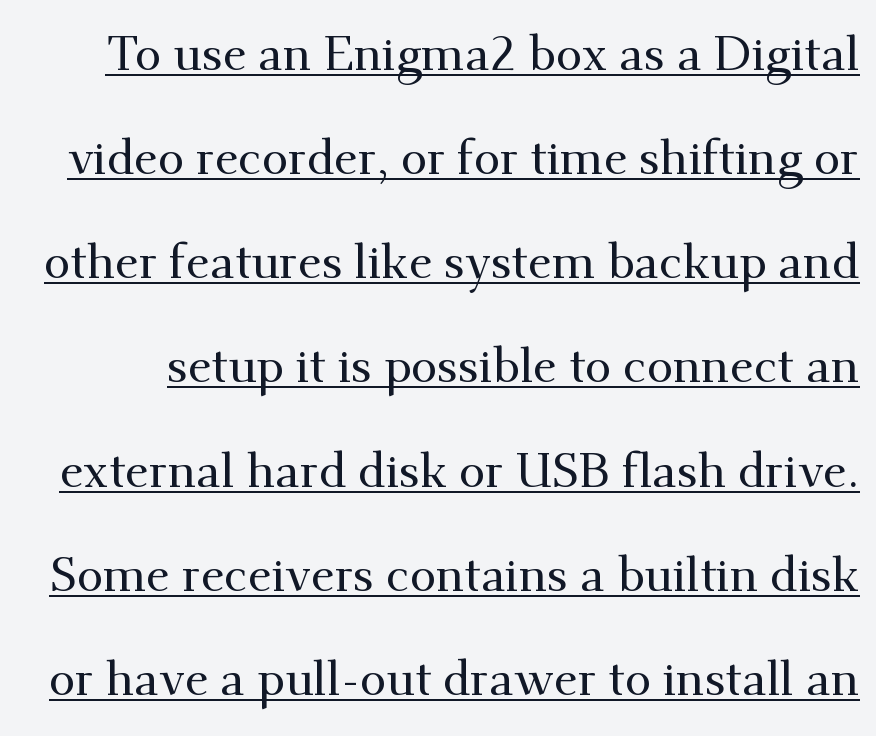
Q: Is the text italic (slanted)? A: No, it is upright.
Q: Is the typeface a serif or a sans-serif typeface? A: Serif.
Q: Is the text underlined? A: Yes.
Q: Is the spacing between letters normal or unusually wide? A: Normal.
Q: Is the spacing between lines tight, normal or loose? A: Loose.
Q: Width (condensed, normal, or wide)? A: Normal.
Q: Stroke contrast? A: Medium.
Q: x-height? A: Small.
Q: Monospaced? A: No.
